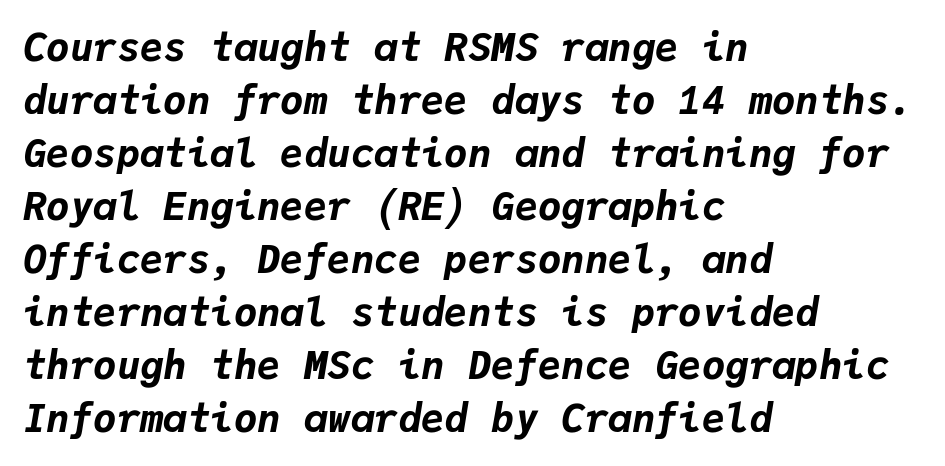
This block has exactly the height ordinary leading produces. Unmarked baselines from the first word to the last. This sample has the even, mechanical cadence of fixed-width lettering. The tracking reads as untouched default to a designer's eye. Rendered with sloped, italic letterforms. The compositor pushed each line to the left boundary.
